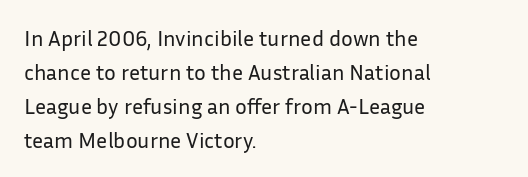
Q: Is the text bold? A: No.
Q: Is the text italic (slanted)? A: No, it is upright.
Q: Is the text underlined? A: No.
Q: How is the paragraph aligned? A: Left-aligned.
Q: Is the spacing between letters normal or unusually wide? A: Normal.
Q: Is the spacing between lines tight, normal or loose? A: Normal.
